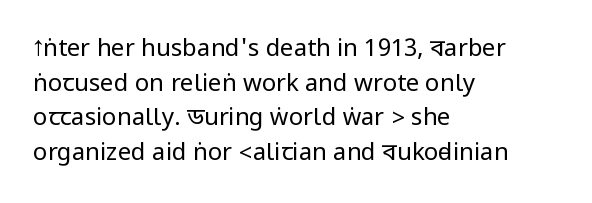
{"italic": "no", "bold": "no", "underline": "no", "align": "left", "line_spacing": "normal", "line_spacing_ratio": 1.44, "letter_spacing": "normal", "letter_spacing_em": 0.0, "glyph_px": 24}
